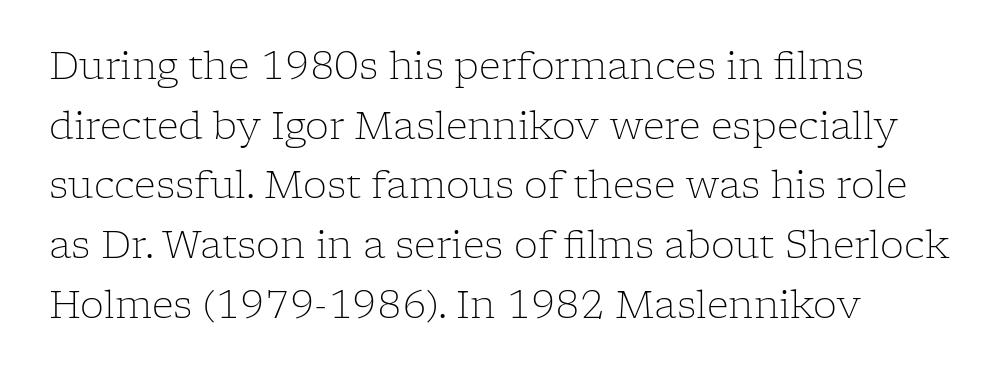
{"serif": "yes", "italic": "no", "bold": "no", "weight": "light", "width": "normal", "stroke_contrast": "low", "x_height": "medium", "monospaced": "no", "underline": "no", "align": "left", "line_spacing": "normal", "line_spacing_ratio": 1.57, "letter_spacing": "normal", "letter_spacing_em": 0.0, "glyph_px": 38}
